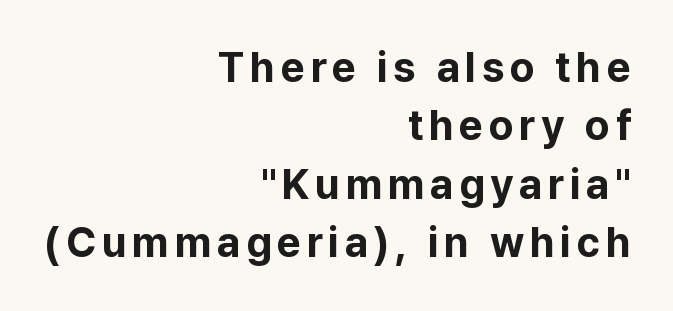
The image shows 42 px bold sans-serif type, upright; set right-aligned, normal line spacing (1.39x), not underlined; low stroke contrast and a medium x-height.
